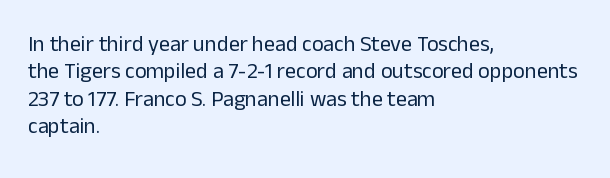
{"italic": "no", "bold": "no", "underline": "no", "align": "left", "line_spacing": "normal", "line_spacing_ratio": 1.25, "letter_spacing": "normal", "letter_spacing_em": 0.0, "glyph_px": 22}
